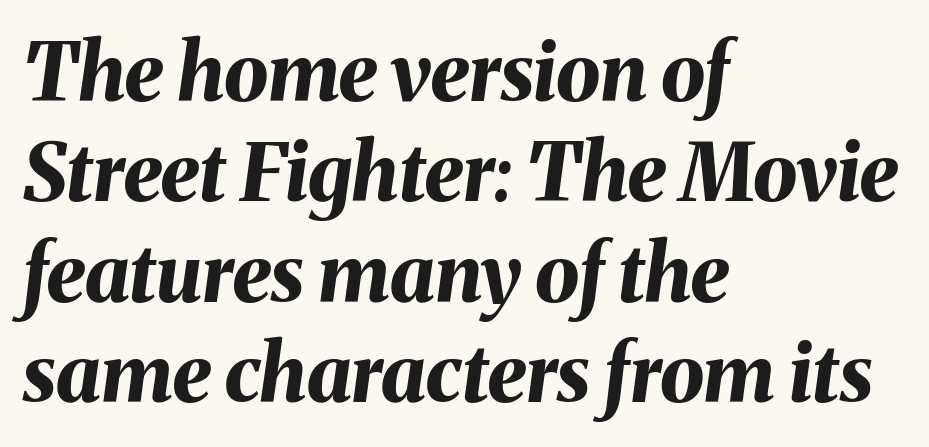
Note the varied advance widths — an 'i' is clearly narrower than an 'm'. Descenders are the only things crossing below the line. Baseline-to-baseline distance is the conventional proportion of letter height. Slanted lettering throughout.
